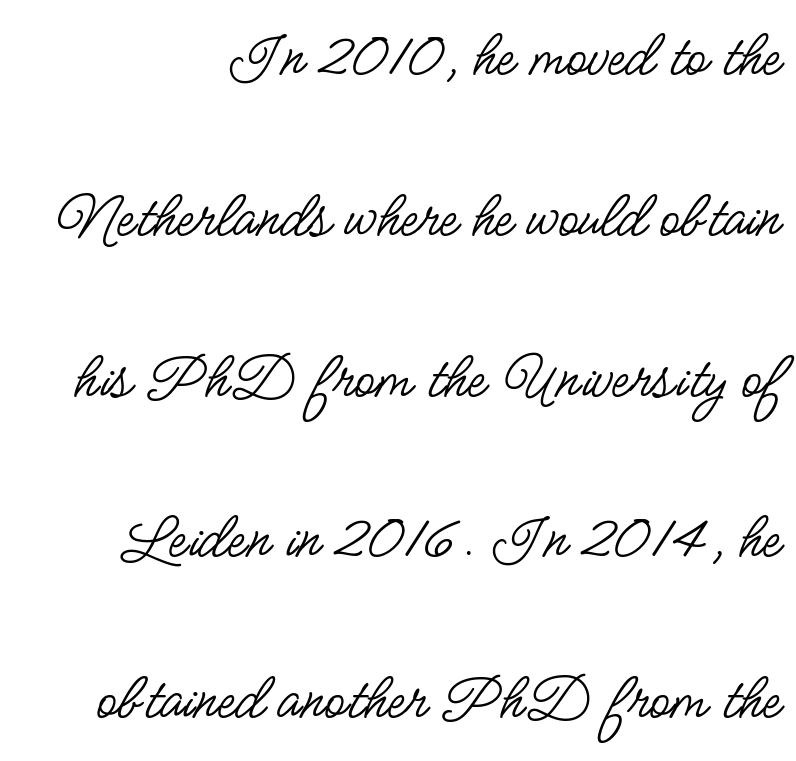
Honestly, there is no underline to notice here at all. Honestly, the rows look like they've been pulled way apart. The type family on display is of the sans-serif kind. Summary of weight: not heavy and not bold.
